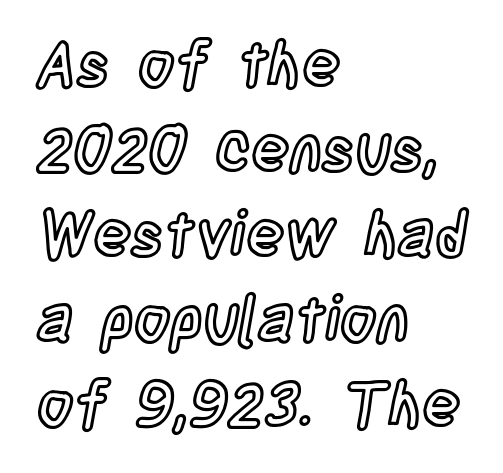
The image shows 63 px condensed type; set left-aligned, normal line spacing (1.35x), normal letter spacing, not underlined; a large x-height.
